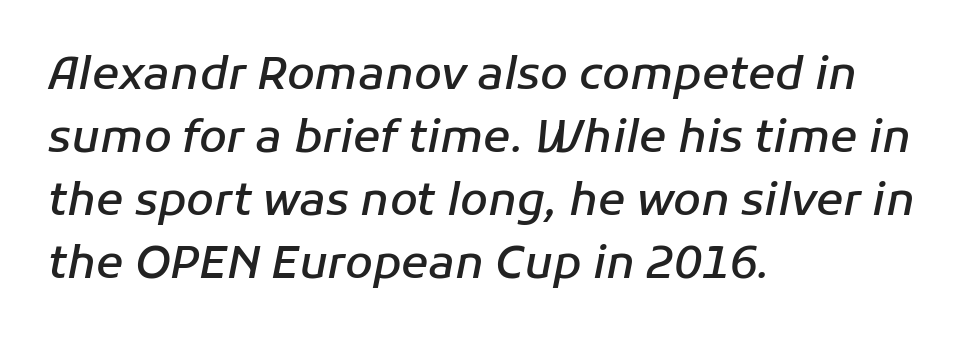
Q: Is the text bold? A: Semi-bold.
Q: Is the text italic (slanted)? A: Yes, it leans right by about 11 degrees.
Q: Is the text underlined? A: No.
Q: How is the paragraph aligned? A: Left-aligned.
Q: Is the spacing between letters normal or unusually wide? A: Normal.
Q: Is the spacing between lines tight, normal or loose? A: Normal.
Q: Width (condensed, normal, or wide)? A: Normal.
Q: Stroke contrast? A: Low.
Q: x-height? A: Medium.
Q: Monospaced? A: No.
